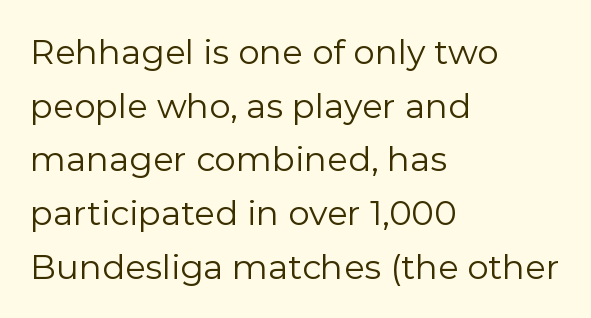
Evenly set lines give the paragraph a standard silhouette. Students, note that the glyphs here touch the page at normal intervals. Type without underlining. The strokes are not fattened; the text isn't bold. Proportional: the letters do not fall into vertical columns. This is roman type, the default non-slanted kind.
